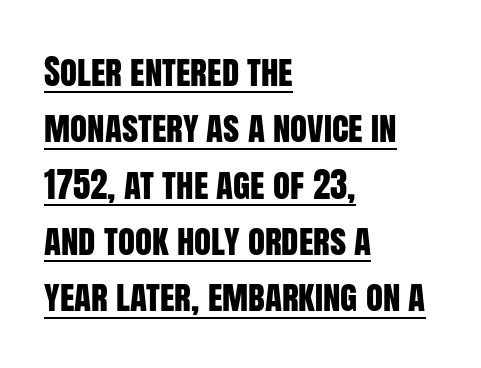
The font family rendered here belongs to the sans-serif group. The rendering uses natural spacing where letterforms have individual widths. Nobody touched the tracking dial on this one. The glyphs are accompanied by a horizontal stroke just below them. All the whitespace from short lines collects on the right. Posture: vertical.
